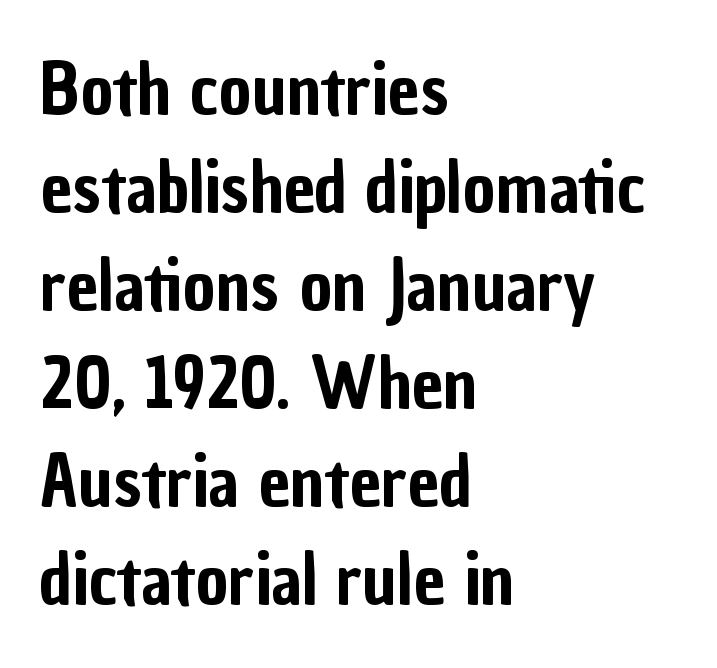
This sample uses a sans-serif face. The letters advance in unequal steps, a hallmark of proportional type. Line starts are locked; line ends wander. Normally led — the rows are evenly, conventionally spaced.
